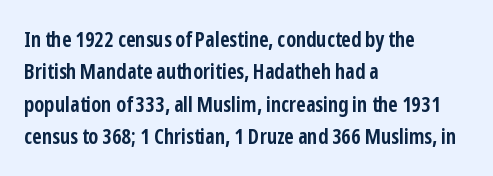
Q: Is the text bold? A: Yes.
Q: Is the text italic (slanted)? A: No, it is upright.
Q: Is the text underlined? A: No.
Q: How is the paragraph aligned? A: Left-aligned.
Q: Is the spacing between letters normal or unusually wide? A: Normal.
Q: Is the spacing between lines tight, normal or loose? A: Normal.
